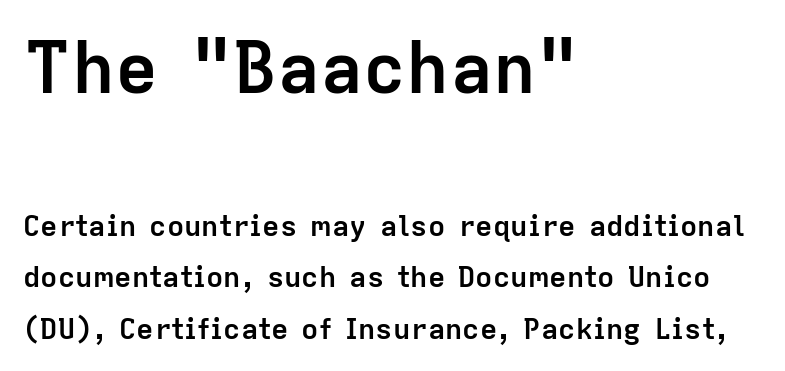
The image shows 72 px semibold sans-serif type, upright; set left-aligned, line spacing 1.77x, normal letter spacing, not underlined; the first (top) block is 2.48x larger; low stroke contrast and a medium x-height.
